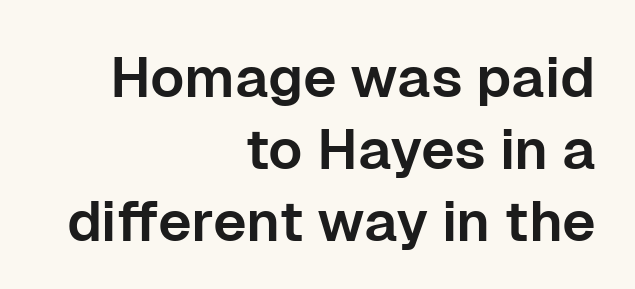
{"serif": "no", "italic": "no", "width": "normal", "stroke_contrast": "low", "x_height": "medium", "monospaced": "no", "underline": "no", "align": "right", "line_spacing": "normal", "line_spacing_ratio": 1.26, "letter_spacing": "normal", "letter_spacing_em": 0.0, "glyph_px": 57}
